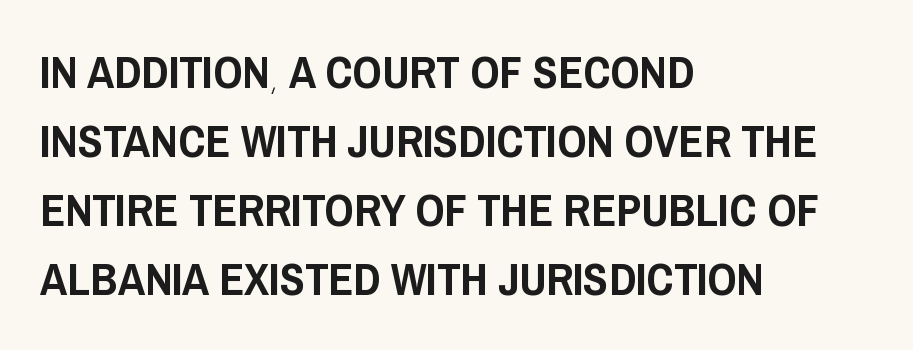
{"serif": "no", "italic": "no", "width": "condensed", "stroke_contrast": "low", "x_height": "large", "monospaced": "no", "underline": "no", "align": "left", "line_spacing": "normal", "line_spacing_ratio": 1.5, "letter_spacing": "normal", "letter_spacing_em": 0.0, "glyph_px": 46}
